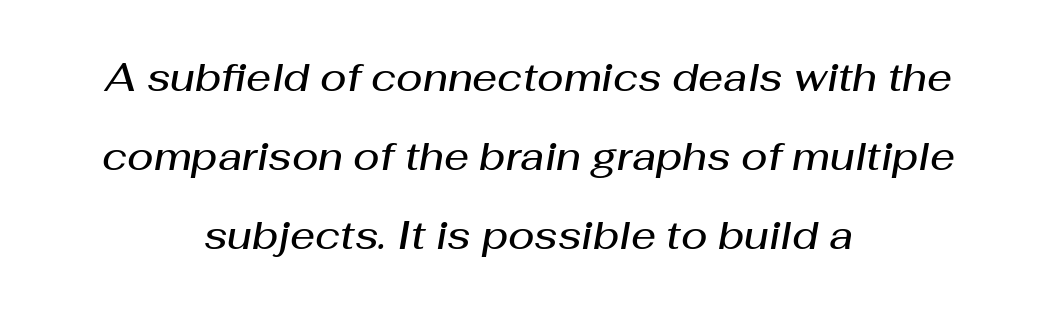
Q: Is the text bold? A: Semi-bold.
Q: Is the text italic (slanted)? A: Yes, it leans right by about 10 degrees.
Q: Is the text underlined? A: No.
Q: How is the paragraph aligned? A: Centered.
Q: Is the spacing between letters normal or unusually wide? A: Normal.
Q: Is the spacing between lines tight, normal or loose? A: Loose.
Q: Width (condensed, normal, or wide)? A: Normal.
Q: Stroke contrast? A: Medium.
Q: x-height? A: Medium.
Q: Monospaced? A: No.
